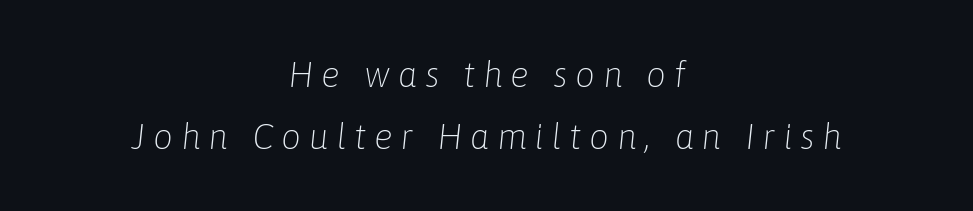
{"italic": "yes", "lean": "right", "slant_degrees": 6, "bold": "no", "weight": "light", "width": "normal", "stroke_contrast": "low", "x_height": "medium", "monospaced": "no", "underline": "no", "align": "center", "line_spacing_ratio": 1.76, "letter_spacing": "wide", "letter_spacing_em": 0.22, "glyph_px": 35}
